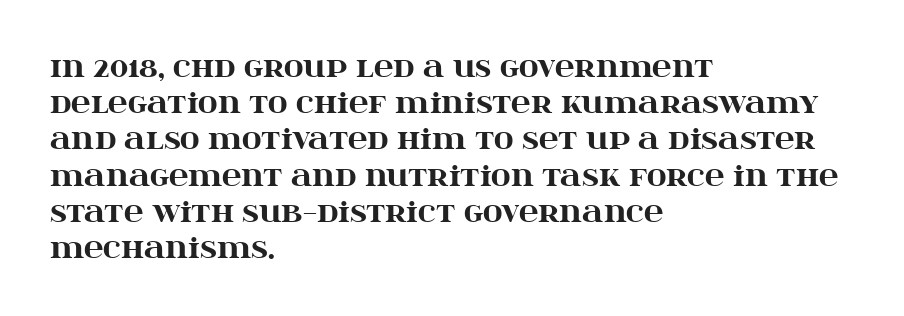
{"italic": "no", "bold": "yes", "underline": "no", "align": "left", "line_spacing": "normal", "line_spacing_ratio": 1.34, "letter_spacing": "normal", "letter_spacing_em": 0.0, "glyph_px": 27}
